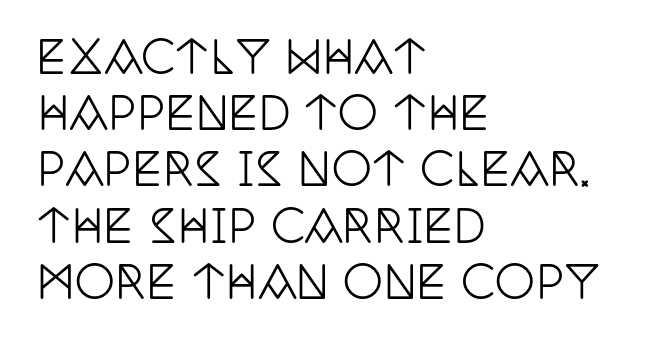
{"serif": "yes", "italic": "no", "width": "condensed", "stroke_contrast": "low", "x_height": "large", "monospaced": "no", "underline": "no", "align": "left", "line_spacing": "normal", "line_spacing_ratio": 1.25, "letter_spacing": "normal", "letter_spacing_em": 0.0, "glyph_px": 45}
